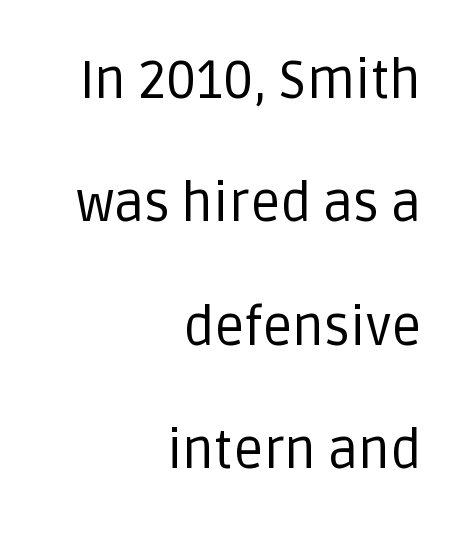
{"serif": "no", "italic": "no", "bold": "no", "weight": "regular", "width": "normal", "stroke_contrast": "low", "x_height": "large", "monospaced": "no", "underline": "no", "align": "right", "line_spacing": "loose", "line_spacing_ratio": 2.33, "letter_spacing": "normal", "letter_spacing_em": 0.0, "glyph_px": 53}
